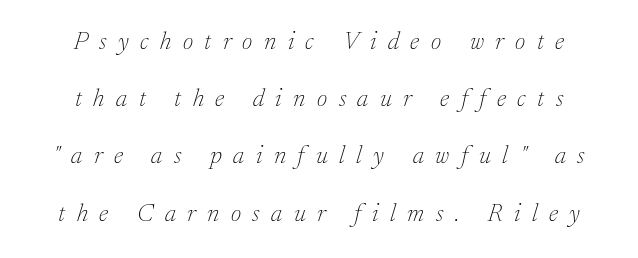
This sample trades compactness for vertical openness between lines. Short and long lines alike share a common midpoint. The gap between lines stays unmarked. Style check: oblique. The strokes carry an ordinary text weight at most. Characters follow at a spacing far wider than the type designer built in.
